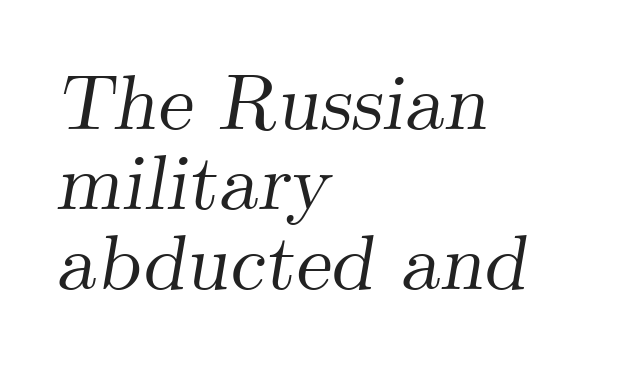
{"serif": "yes", "italic": "yes", "lean": "right", "slant_degrees": 9, "width": "normal", "stroke_contrast": "medium", "x_height": "small", "monospaced": "no", "underline": "no", "align": "left", "line_spacing": "tight", "line_spacing_ratio": 1.01, "letter_spacing": "normal", "letter_spacing_em": 0.0, "glyph_px": 79}
